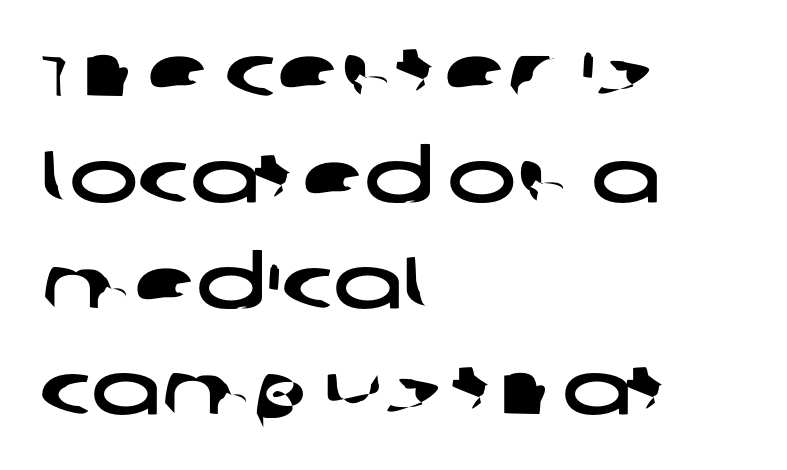
{"serif": "no", "width": "wide", "stroke_contrast": "low", "x_height": "large", "monospaced": "no", "underline": "no", "align": "left", "line_spacing": "normal", "line_spacing_ratio": 1.45, "letter_spacing": "normal", "letter_spacing_em": 0.0, "glyph_px": 73}
